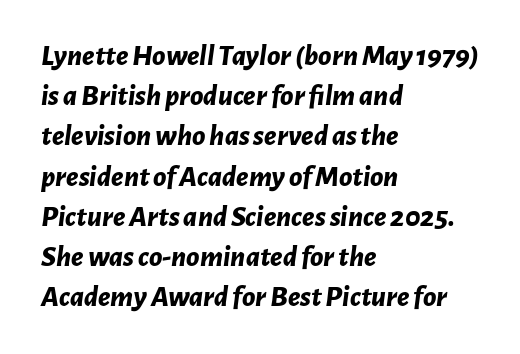
The image shows 30 px bold type, italic (leaning right); set left-aligned, normal line spacing (1.34x), normal letter spacing, not underlined; low stroke contrast and a medium x-height.
